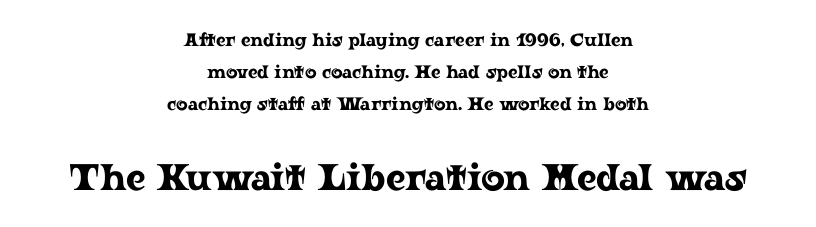
Every stem runs plumb, perpendicular to the baseline. A serif font was chosen for this passage. The passage shown is not underscored anywhere. The lines in this sample share a center point and differ in where they start and stop. Each letter keeps its own natural width here, so spacing adapts to shape.
